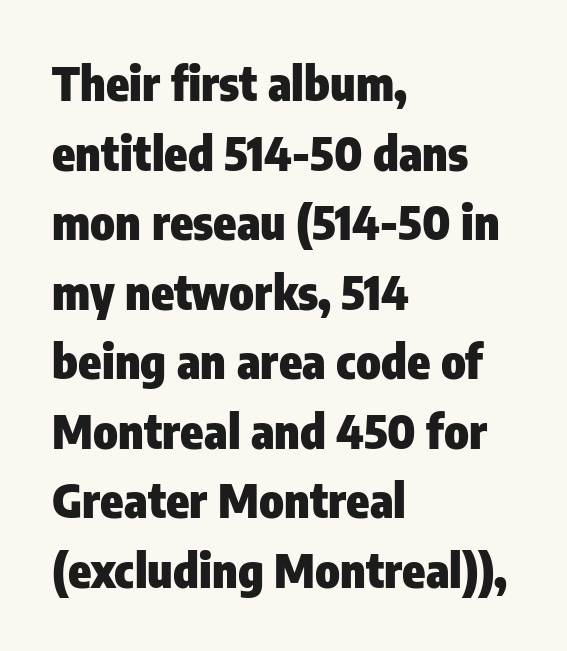
The image shows 47 px heavy, condensed sans-serif type, upright; set left-aligned, normal line spacing (1.48x), normal letter spacing, not underlined; low stroke contrast and a medium x-height.
